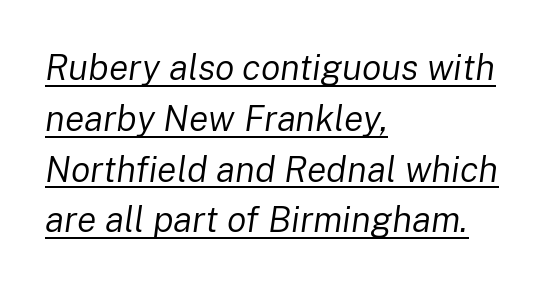
Each word holds together tightly as a unit, with standard inter-letter gaps. Caption: face not bold, strokes unweighted. The specimen reads as italic at a glance. You could not count columns in this text — the font is proportionally spaced. Check the space under the baseline: a stroke is drawn there. Vertical spacing — default.
